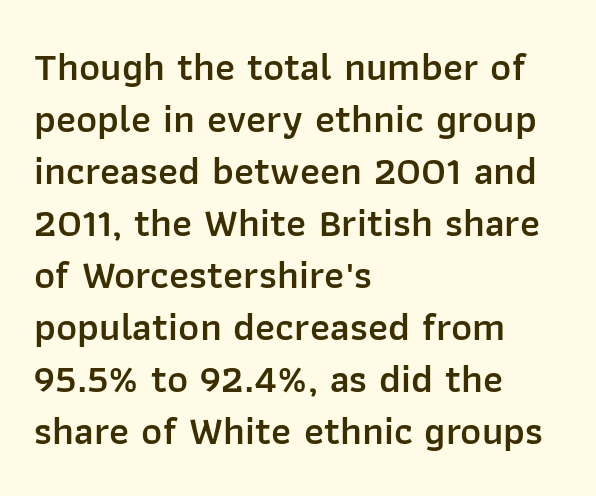
The image shows 40 px semibold sans-serif type, upright; set left-aligned, normal line spacing (1.3x), normal letter spacing, not underlined; low stroke contrast and a medium x-height.
